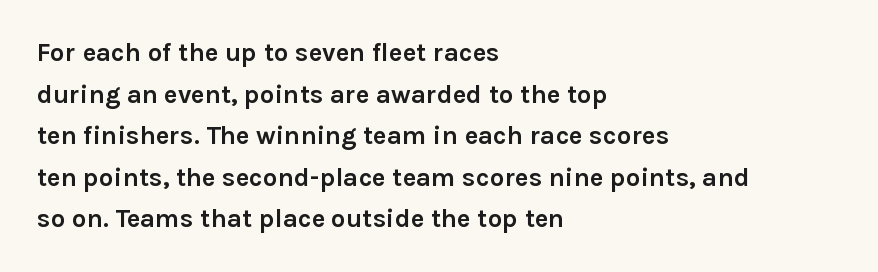
The image shows 26 px bold type, upright; set left-aligned, normal line spacing (1.6x), normal letter spacing, not underlined.
